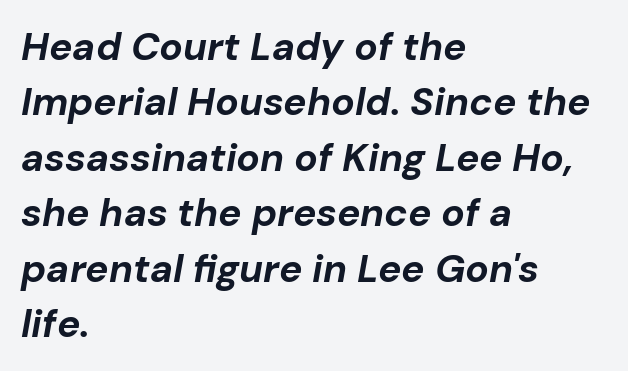
Q: Is the text bold? A: Yes.
Q: Is the text italic (slanted)? A: Yes, it leans right by about 10 degrees.
Q: Is the text underlined? A: No.
Q: How is the paragraph aligned? A: Left-aligned.
Q: Is the spacing between letters normal or unusually wide? A: Normal.
Q: Is the spacing between lines tight, normal or loose? A: Normal.
Q: Width (condensed, normal, or wide)? A: Normal.
Q: Stroke contrast? A: Low.
Q: x-height? A: Medium.
Q: Monospaced? A: No.
